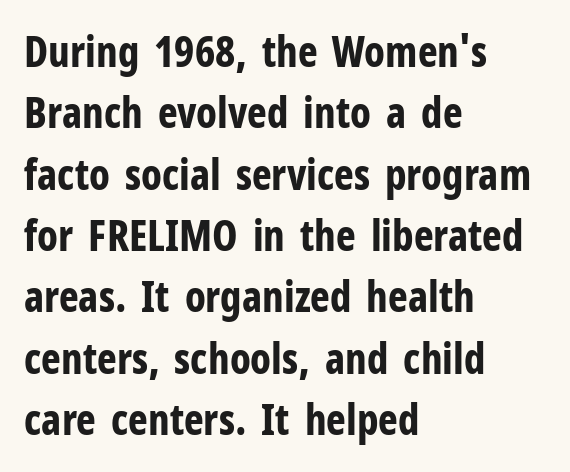
The lettering stays uniformly vertical, giving the passage a roman look. Each line starts at the same left margin while the right side varies. The vertical gap from one line to the next is medium. Each letter keeps its own natural width here, so spacing adapts to shape. Observe the ordinary spacing: letters are neighbours, not strangers. The rendering shows plain stroke endings on the letterforms — a sans-serif design.
